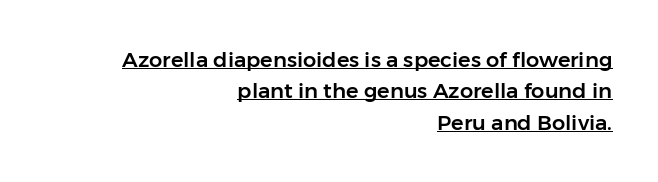
{"italic": "no", "underline": "yes", "align": "right", "line_spacing": "normal", "line_spacing_ratio": 1.49, "letter_spacing": "normal", "letter_spacing_em": 0.0, "glyph_px": 21}
